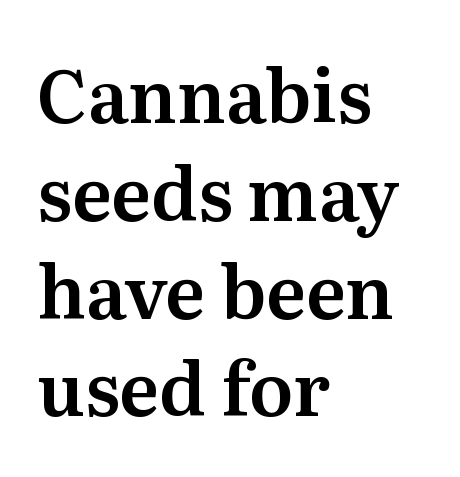
The image shows 73 px serif type, upright; set left-aligned, normal line spacing (1.34x), normal letter spacing, not underlined; medium stroke contrast and a medium x-height.
